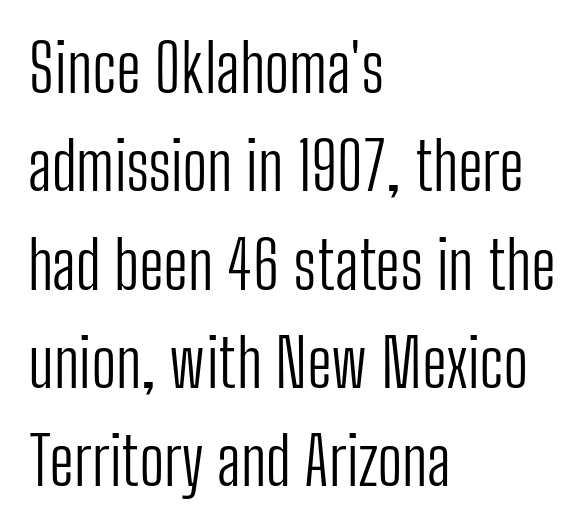
Regular leading. Does the lettering tilt? It doesn't — this is upright. This sample has the flowing, uneven cadence of proportional lettering. The lines are quadded left.
